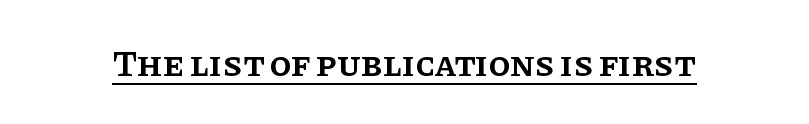
Every stem runs plumb, perpendicular to the baseline. These lines keep a tight, regular rhythm from letter to letter. Note the varied advance widths — an 'i' is clearly narrower than an 'm'. Somebody hit Ctrl+U on this one — the words are underlined. In terms of letterform style, serifs are clearly present.
